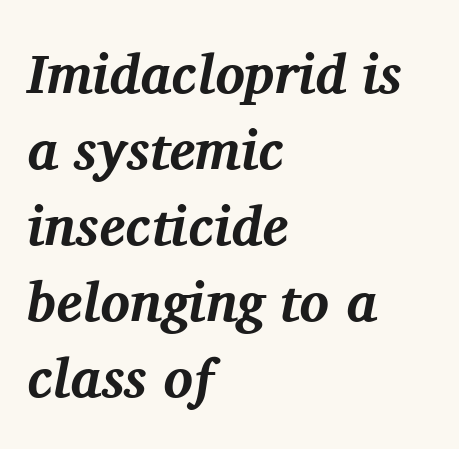
The image shows 55 px bold serif type, italic (leaning right); set left-aligned, normal line spacing (1.38x), normal letter spacing, not underlined; medium stroke contrast and a medium x-height.
